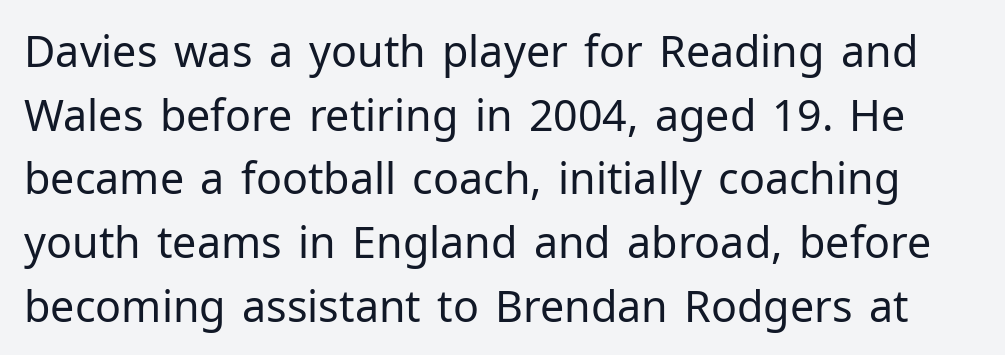
The image shows 43 px regular-weight sans-serif type, upright; set normal line spacing (1.48x), normal letter spacing, not underlined; low stroke contrast and a medium x-height.
